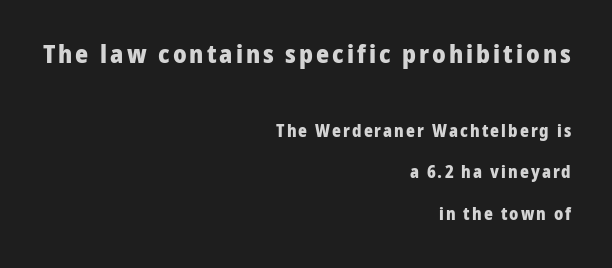
Q: Is the text bold? A: Yes.
Q: Is the text italic (slanted)? A: No, it is upright.
Q: Is the text underlined? A: No.
Q: How is the paragraph aligned? A: Right-aligned.
Q: Is the spacing between lines tight, normal or loose? A: Loose.
Q: Which block of text is set in a larger size, the first (top) or the second (bottom)? A: The first (top) one.
